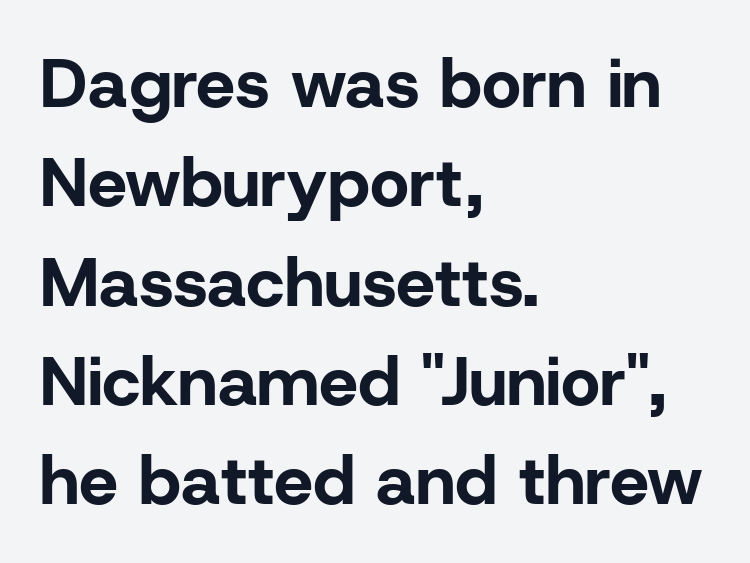
{"serif": "no", "italic": "no", "bold": "yes", "weight": "bold", "width": "normal", "stroke_contrast": "low", "x_height": "medium", "monospaced": "no", "underline": "no", "align": "left", "line_spacing": "normal", "line_spacing_ratio": 1.44, "letter_spacing": "normal", "letter_spacing_em": 0.0, "glyph_px": 69}
